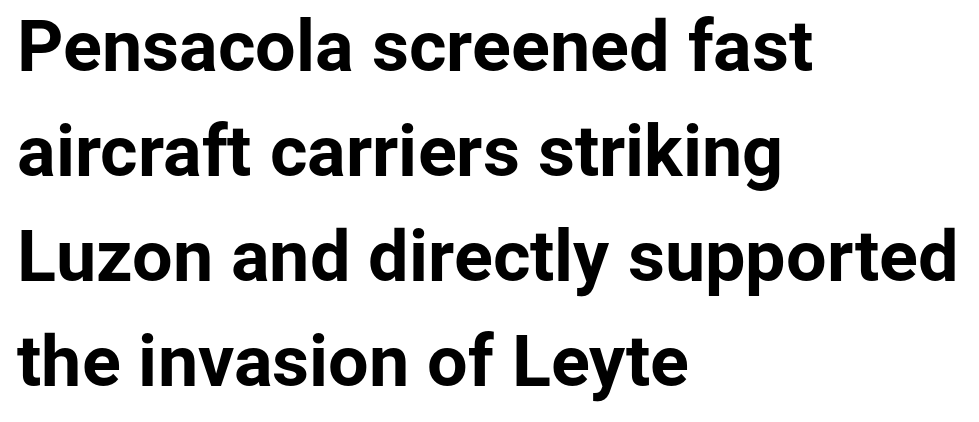
{"serif": "no", "italic": "no", "bold": "yes", "weight": "bold", "width": "normal", "stroke_contrast": "low", "x_height": "medium", "monospaced": "no", "underline": "no", "align": "left", "line_spacing": "normal", "line_spacing_ratio": 1.46, "letter_spacing": "normal", "letter_spacing_em": 0.0, "glyph_px": 72}
